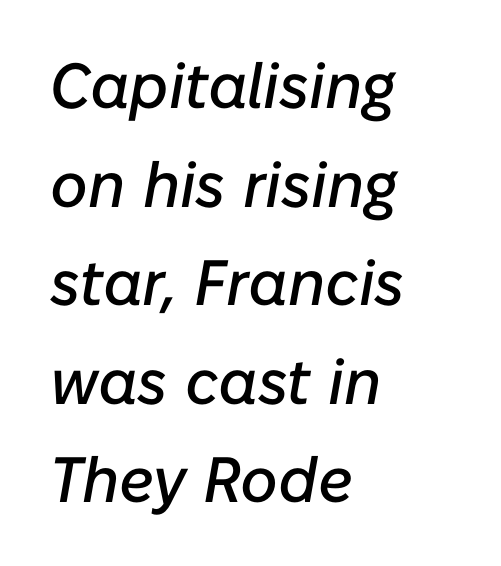
{"italic": "yes", "lean": "right", "slant_degrees": 10, "width": "normal", "stroke_contrast": "low", "x_height": "medium", "monospaced": "no", "underline": "no", "align": "left", "line_spacing": "normal", "line_spacing_ratio": 1.54, "letter_spacing": "normal", "letter_spacing_em": 0.0, "glyph_px": 64}
